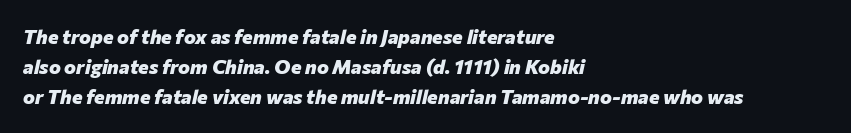
The image shows 20 px bold type, italic (leaning right); set left-aligned, normal line spacing (1.51x), normal letter spacing, not underlined.
